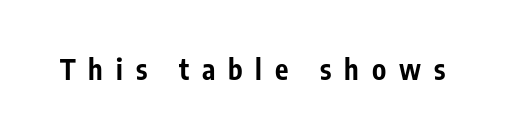
Pretty heavy lettering here — definitely bold. The string is rendered with underlining switched off. The letters stand upright; this is a roman face. Someone cranked the tracking dial way up on this one.
